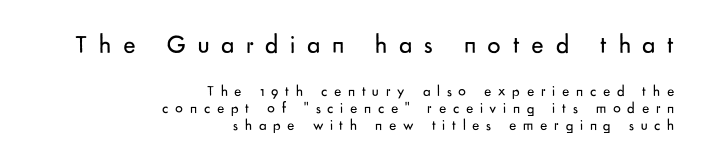
The image shows 26 px text type, upright; set right-aligned, tight line spacing (1.15x), unusually wide letter spacing (+0.45 em), not underlined; the first (top) block is 1.73x larger.
